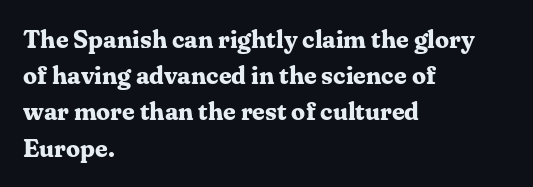
Typesetter's note: full bold, strokes at maximum text heaviness. Rendered with straight, roman letterforms. The line-height multiplier appears to be the usual default. Words appear dense and cohesive because spacing is normal. A student would call this left alignment; a typographer would say flush left, rag right. The baseline area is clear.
